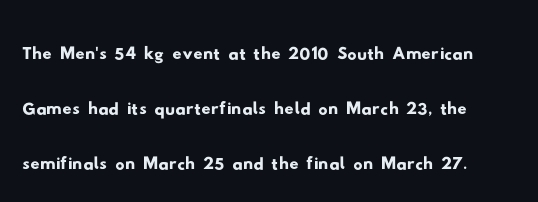
Q: Is the typeface a serif or a sans-serif typeface? A: Sans-serif.
Q: Is the text underlined? A: No.
Q: Is the spacing between letters normal or unusually wide? A: Normal.
Q: Width (condensed, normal, or wide)? A: Wide.
Q: Stroke contrast? A: Low.
Q: x-height? A: Small.
Q: Monospaced? A: No.
